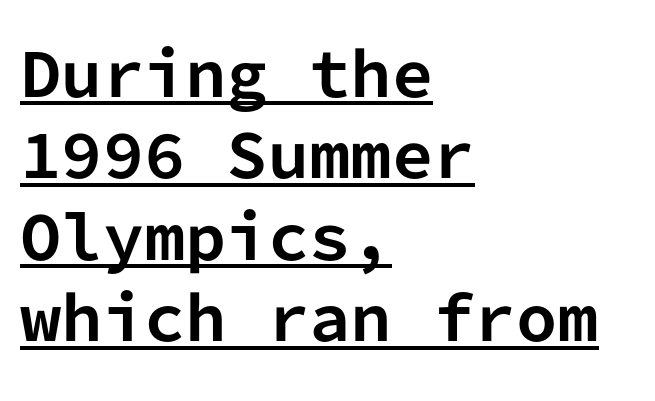
The passage shown is typed in a monospace face where columns stay perfectly aligned. These characters rest on top of a visible drawn line. Does the copy run flush right? No — it runs flush left. Notice how descenders clear the ascenders below comfortably — that's standard leading. The font family rendered here belongs to the sans-serif group. Chunky letters — that's bold for sure.
